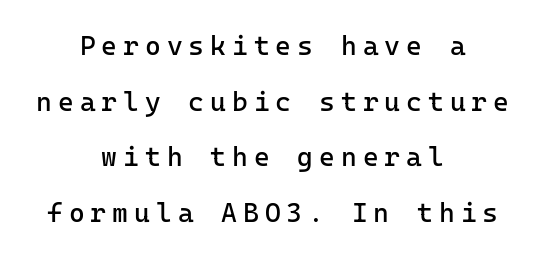
The font is comparable to plain body text, perhaps lighter. The rendering uses a large line-height, opening up the rows. Horizontal alignment here is central, giving a formal, balanced look. A clean baseline with only descenders dipping below it.
